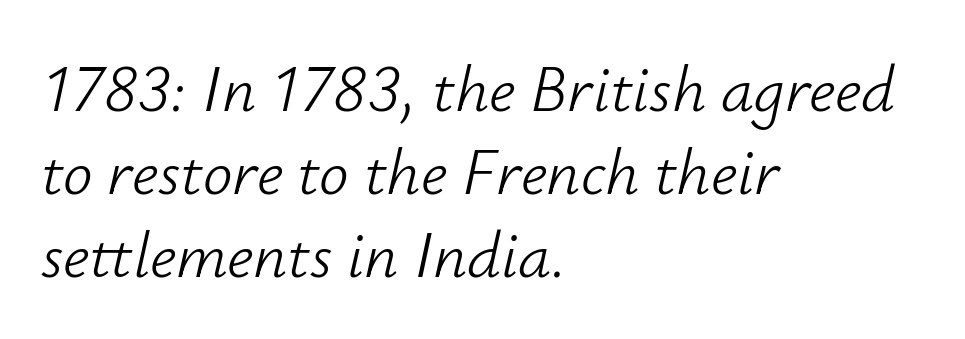
The image shows 66 px light type, italic (leaning right); set left-aligned, normal line spacing (1.26x), normal letter spacing, not underlined; low stroke contrast and a small x-height.
